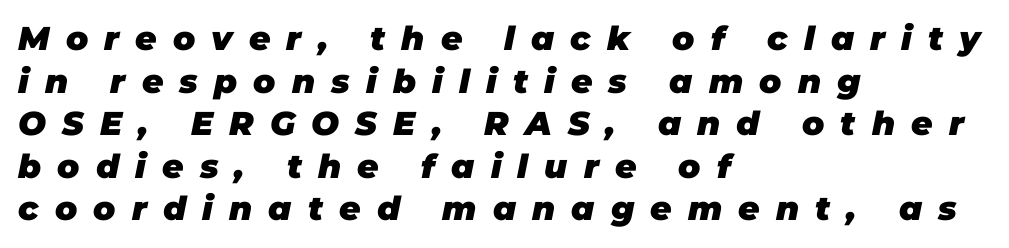
Yep, that's italic — everything's leaning. The letters are bold, with thick, heavy strokes. Any mark beneath the type? The region is blank. The text block is weighted toward the left margin, trailing off unevenly rightward. Loose tracking; the words dissolve into strings of separated letters. Students, observe: this is what conventionally led text looks like.
